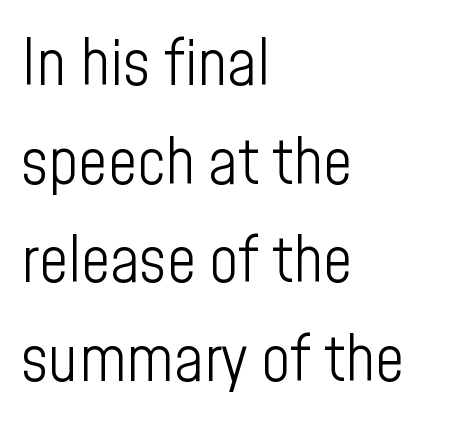
Q: Is the text bold? A: No.
Q: Is the text italic (slanted)? A: No, it is upright.
Q: Is the typeface a serif or a sans-serif typeface? A: Sans-serif.
Q: Is the text underlined? A: No.
Q: How is the paragraph aligned? A: Left-aligned.
Q: Is the spacing between letters normal or unusually wide? A: Normal.
Q: Is the spacing between lines tight, normal or loose? A: Normal.
Q: Width (condensed, normal, or wide)? A: Condensed.
Q: Stroke contrast? A: Low.
Q: x-height? A: Medium.
Q: Monospaced? A: No.
